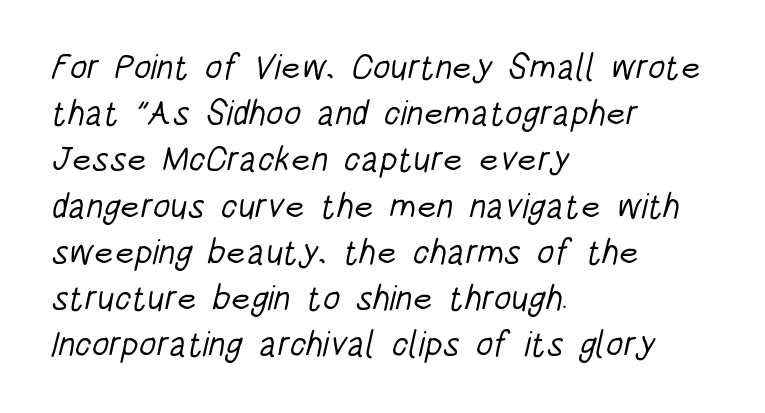
{"serif": "no", "bold": "no", "weight": "light", "width": "condensed", "stroke_contrast": "low", "x_height": "large", "monospaced": "no", "underline": "no", "align": "left", "line_spacing": "normal", "line_spacing_ratio": 1.32, "letter_spacing": "normal", "letter_spacing_em": 0.0, "glyph_px": 35}
